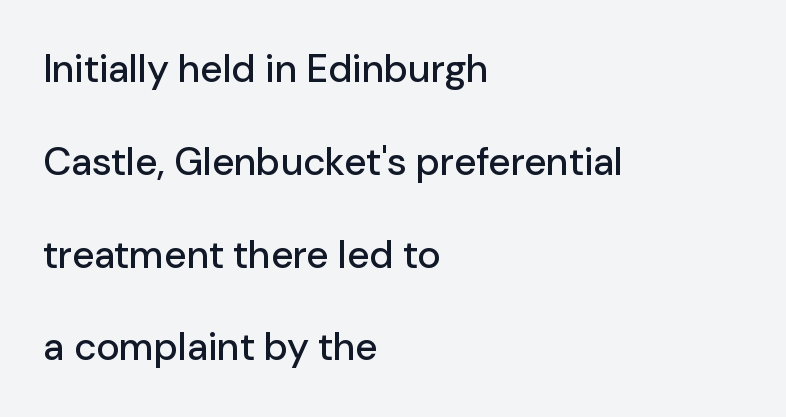
The image shows 39 px sans-serif type, upright; set left-aligned, loose line spacing (2.38x), normal letter spacing, not underlined; low stroke contrast and a medium x-height.
